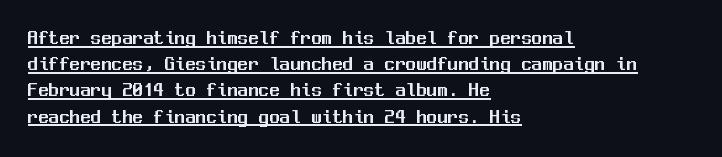
Q: Is the text italic (slanted)? A: No, it is upright.
Q: Is the text underlined? A: Yes.
Q: How is the paragraph aligned? A: Left-aligned.
Q: Is the spacing between letters normal or unusually wide? A: Normal.
Q: Is the spacing between lines tight, normal or loose? A: Normal.
